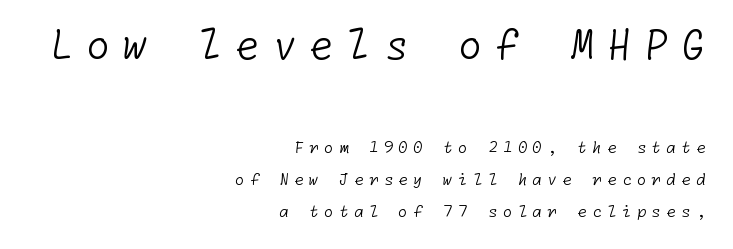
{"serif": "no", "bold": "no", "weight": "light", "width": "normal", "stroke_contrast": "low", "x_height": "medium", "underline": "no", "align": "right", "line_spacing": "loose", "line_spacing_ratio": 2.02, "letter_spacing": "wide", "letter_spacing_em": 0.31, "larger_block": "first", "size_ratio": 2.5, "glyph_px": 40}
